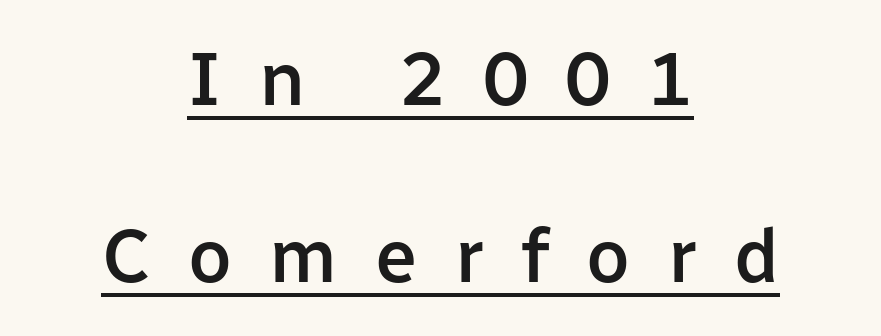
Loose tracking; the words dissolve into strings of separated letters. Reading down the block, each line starts at a different indent, mirrored at its end. The face used here appears with an underline applied. Stroke thickness is moderately raised; the sample reads as semibold. Varying glyph widths throughout — classic text-font behaviour.
